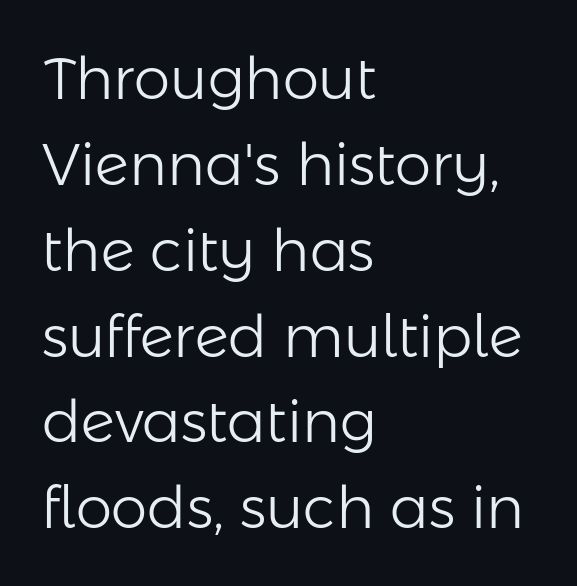
The font family rendered here belongs to the sans-serif group. Words appear dense and cohesive because spacing is normal. This sample uses an upright cut, with every glyph sitting square on the baseline. The letterforms sit at book weight or below. Each row of text sits above clean, open space.
